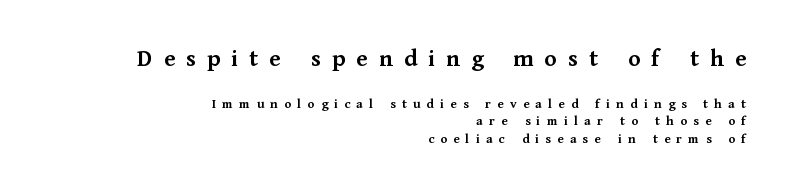
{"italic": "no", "bold": "yes", "underline": "no", "align": "right", "line_spacing_ratio": 1.24, "letter_spacing": "wide", "letter_spacing_em": 0.44, "larger_block": "first", "size_ratio": 1.79, "glyph_px": 25}
